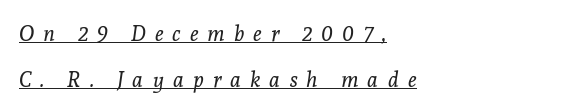
Slanted lettering throughout. The paragraph has a hard left edge and a soft right edge. Nothing heavy about these letters — not bold at all. Caption: expanded tracking, letters set apart. In terms of leading, this rendering errs on the spacious side. These characters rest on top of a visible drawn line.
